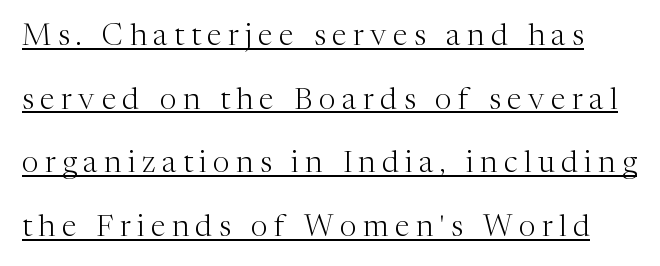
Looks like someone drew a line under every word here. Serif or sans? Serif — the stroke terminals have little feet. Is this a fixed-width face? No — the glyphs have proportional, varying widths. Letter spacing: wide. Posture: straight, roman, zero tilt.
